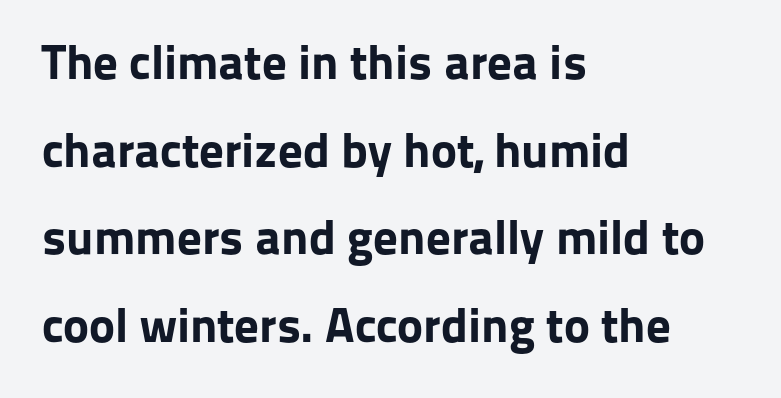
The image shows 49 px bold sans-serif type, upright; set left-aligned, line spacing 1.79x, normal letter spacing, not underlined; low stroke contrast and a medium x-height.
